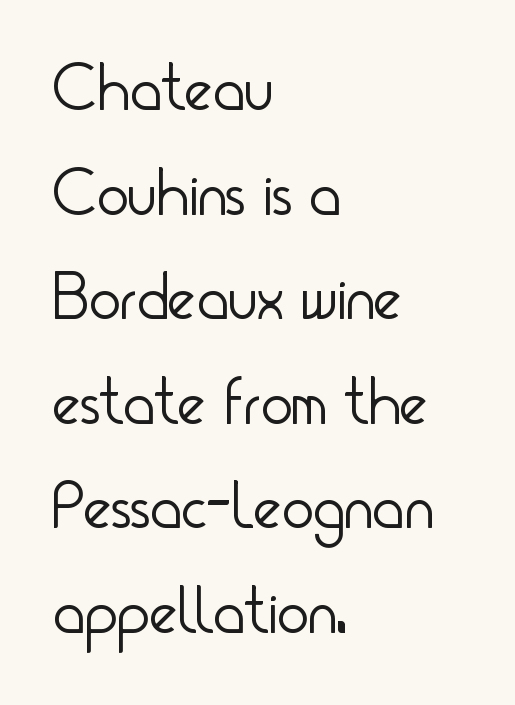
The vertical gap from one line to the next is medium. Standard letterfit; no display-style spreading of the glyphs. Is there any slant? The stems are plumb. The designer went with a sans here, leaving each stem footless. Only glyphs here, with clear space below each row.
